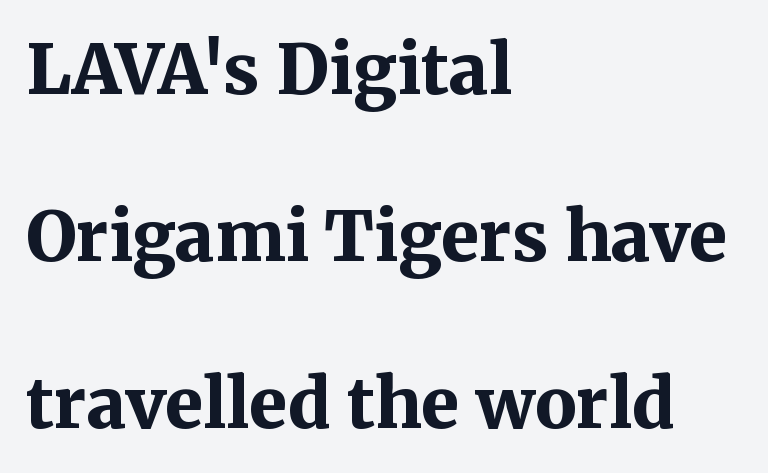
{"serif": "yes", "italic": "no", "bold": "yes", "weight": "bold", "width": "normal", "stroke_contrast": "medium", "x_height": "medium", "monospaced": "no", "underline": "no", "align": "left", "line_spacing": "loose", "line_spacing_ratio": 2.42, "letter_spacing": "normal", "letter_spacing_em": 0.0, "glyph_px": 69}
